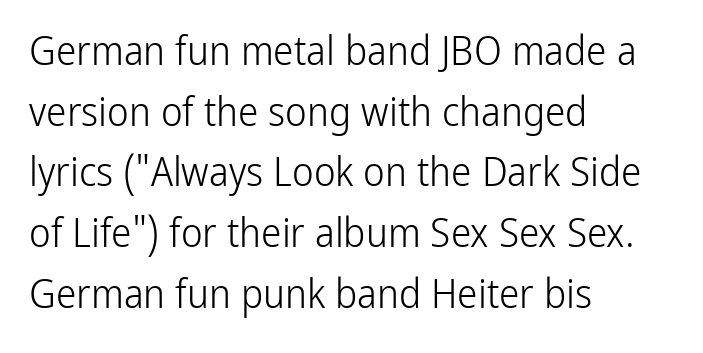
The weight tops out at a normal text grade. Rule under the text: the space is simply empty. If you measured baseline to baseline, you'd find a middling distance. The lettering holds an erect, upright posture throughout. Line beginnings align vertically; line endings do not.
